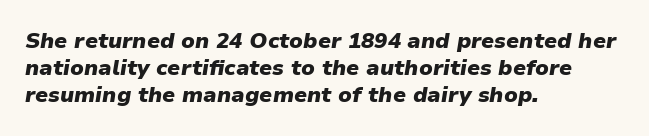
Q: Is the text bold? A: Yes.
Q: Is the text italic (slanted)? A: Yes, it leans right by about 9 degrees.
Q: Is the text underlined? A: No.
Q: How is the paragraph aligned? A: Left-aligned.
Q: Is the spacing between letters normal or unusually wide? A: Normal.
